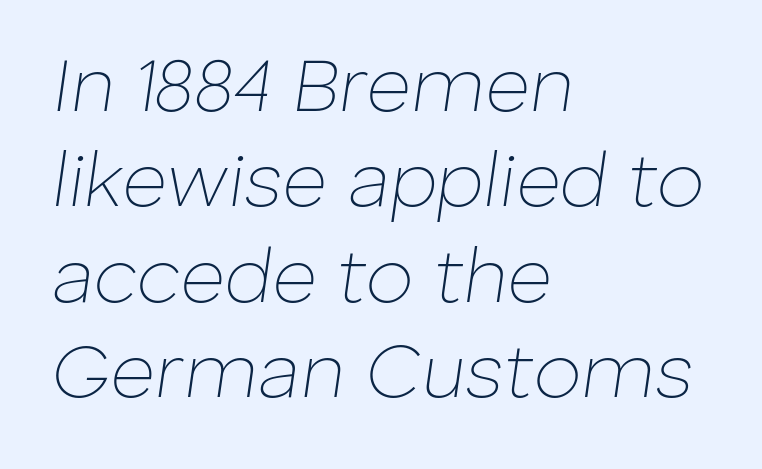
Q: Is the text bold? A: No.
Q: Is the text italic (slanted)? A: Yes, it leans right by about 8 degrees.
Q: Is the text underlined? A: No.
Q: How is the paragraph aligned? A: Left-aligned.
Q: Is the spacing between letters normal or unusually wide? A: Normal.
Q: Width (condensed, normal, or wide)? A: Normal.
Q: Stroke contrast? A: Low.
Q: x-height? A: Medium.
Q: Monospaced? A: No.
